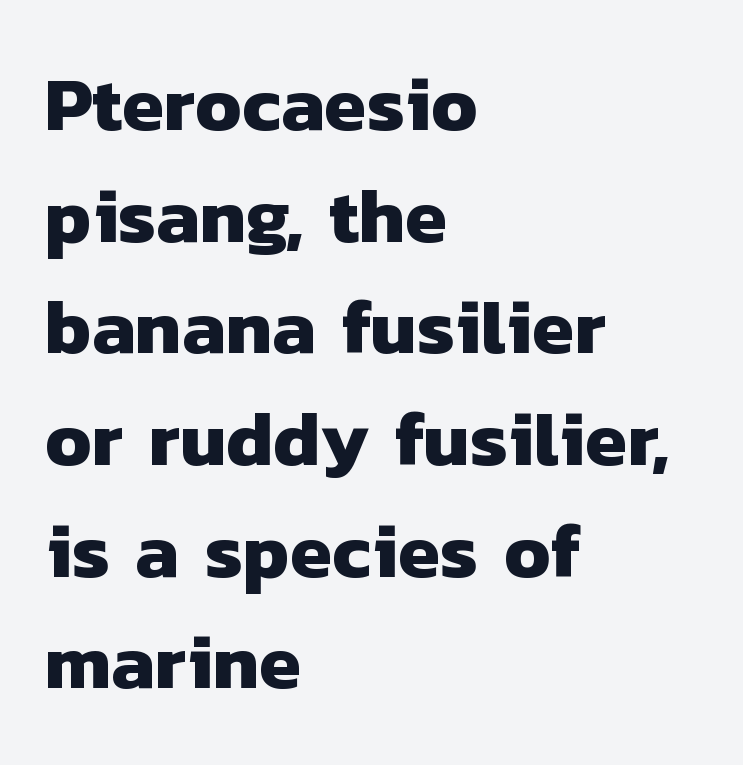
A typesetter would call this leading conventional body-copy spacing. If you drew a ruler down the left edge, every line would touch it. These lines carry a lot of weight — the face is fully bold. The rendering uses natural spacing where letterforms have individual widths.
